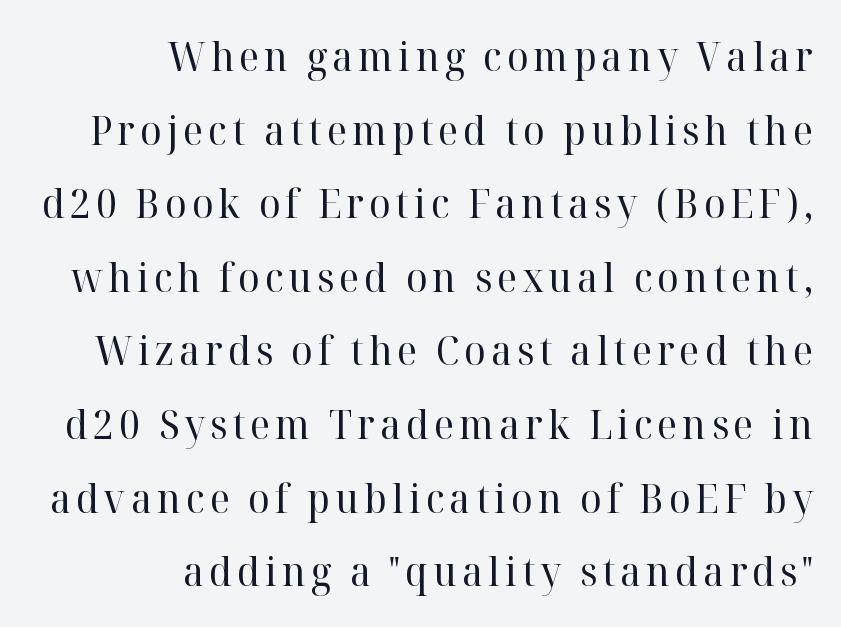
Q: Is the text bold? A: No.
Q: Is the text italic (slanted)? A: No, it is upright.
Q: Is the typeface a serif or a sans-serif typeface? A: Serif.
Q: Is the text underlined? A: No.
Q: How is the paragraph aligned? A: Right-aligned.
Q: Width (condensed, normal, or wide)? A: Normal.
Q: Stroke contrast? A: High.
Q: x-height? A: Medium.
Q: Monospaced? A: No.
